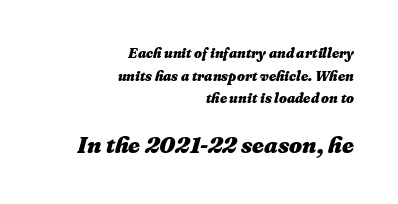
Descenders hang freely into open space. Yep, that's italic — everything's leaning. Does the bottom block carry the larger type? Yes, it does. Heavy-handed strokes throughout: this text is bold.
